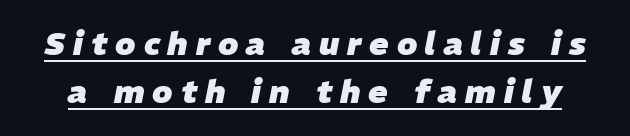
The image shows 32 px heavy type, italic (leaning right); set normal line spacing (1.51x), unusually wide letter spacing (+0.25 em), underlined; low stroke contrast and a medium x-height.
